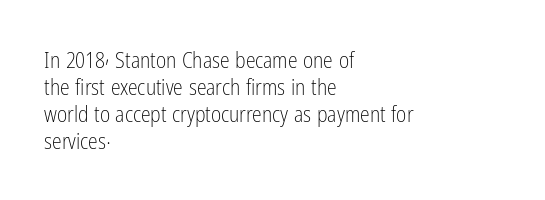
Honestly, the letter spacing is just normal — you wouldn't notice it. A student would call this left alignment; a typographer would say flush left, rag right. The font sits on the lighter half of the weight spectrum, regular included. Just letters on the line, the space beneath them empty.
